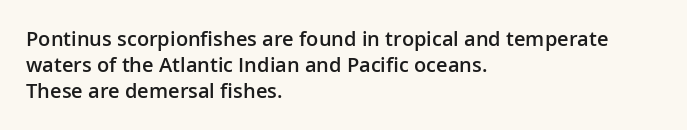
In terms of letterspacing, this is plain default setting. Leftover space on each line is placed entirely after the last word. When letters stand straight like this, we call the style roman or upright. Firm but not heavy-handed strokes: this text is semibold.
